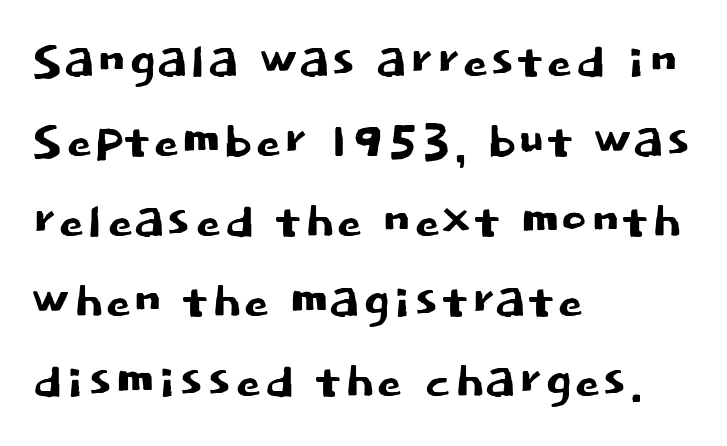
The image shows 65 px sans-serif type, upright; set left-aligned, line spacing 1.23x, normal letter spacing, not underlined; low stroke contrast and a large x-height.
